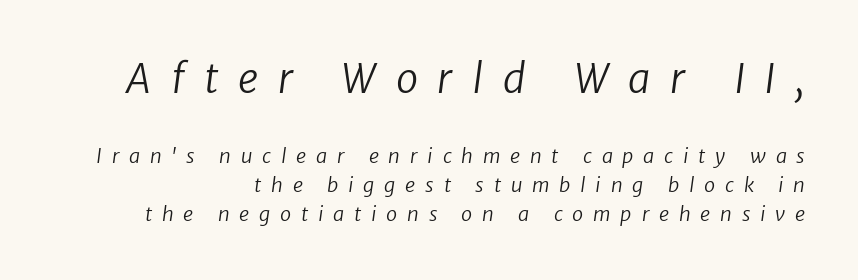
{"serif": "no", "bold": "no", "weight": "regular", "width": "normal", "stroke_contrast": "low", "x_height": "medium", "monospaced": "no", "underline": "no", "line_spacing": "normal", "line_spacing_ratio": 1.45, "letter_spacing": "wide", "letter_spacing_em": 0.49, "larger_block": "first", "size_ratio": 2.0, "glyph_px": 40}
